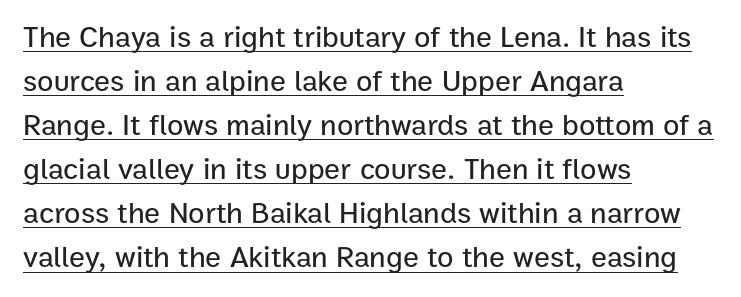
{"serif": "no", "italic": "no", "width": "normal", "stroke_contrast": "low", "x_height": "medium", "monospaced": "no", "underline": "yes", "align": "left", "line_spacing": "normal", "line_spacing_ratio": 1.47, "letter_spacing": "normal", "letter_spacing_em": 0.0, "glyph_px": 30}
